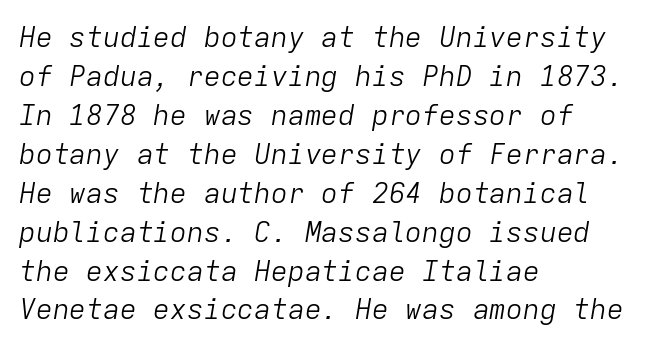
Successive baselines arrive at the customary interval. Do the characters align in a grid? Yes, the font is monospaced. It's the slanting kind of type. Plain, unruled lines of type. No heavy texture on the line: the type isn't bold.
